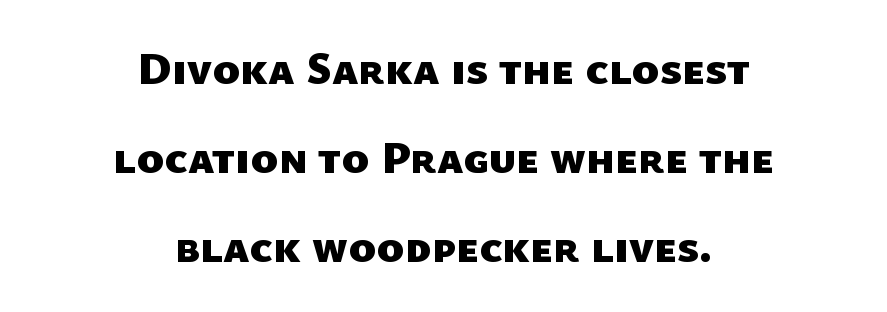
Q: Is the text bold? A: Yes.
Q: Is the typeface a serif or a sans-serif typeface? A: Sans-serif.
Q: Is the text underlined? A: No.
Q: How is the paragraph aligned? A: Centered.
Q: Is the spacing between letters normal or unusually wide? A: Normal.
Q: Is the spacing between lines tight, normal or loose? A: Loose.
Q: Width (condensed, normal, or wide)? A: Normal.
Q: Stroke contrast? A: Low.
Q: x-height? A: Medium.
Q: Monospaced? A: No.
